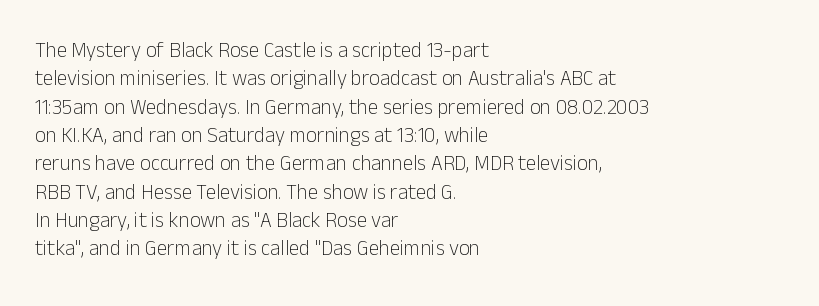
The image shows 21 px text type, upright; set left-aligned, normal line spacing (1.35x), normal letter spacing, not underlined.
